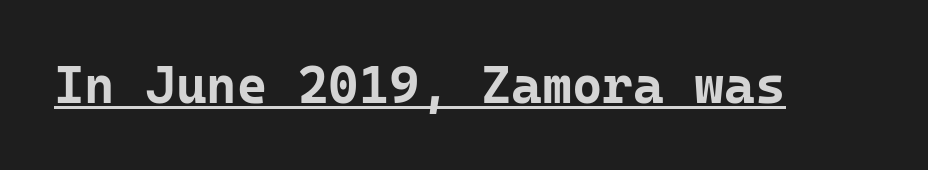
Q: Is the text bold? A: Yes.
Q: Is the text italic (slanted)? A: No, it is upright.
Q: Is the typeface a serif or a sans-serif typeface? A: Sans-serif.
Q: Is the text underlined? A: Yes.
Q: Is the spacing between letters normal or unusually wide? A: Normal.
Q: Width (condensed, normal, or wide)? A: Normal.
Q: Stroke contrast? A: Low.
Q: x-height? A: Medium.
Q: Monospaced? A: Yes.
